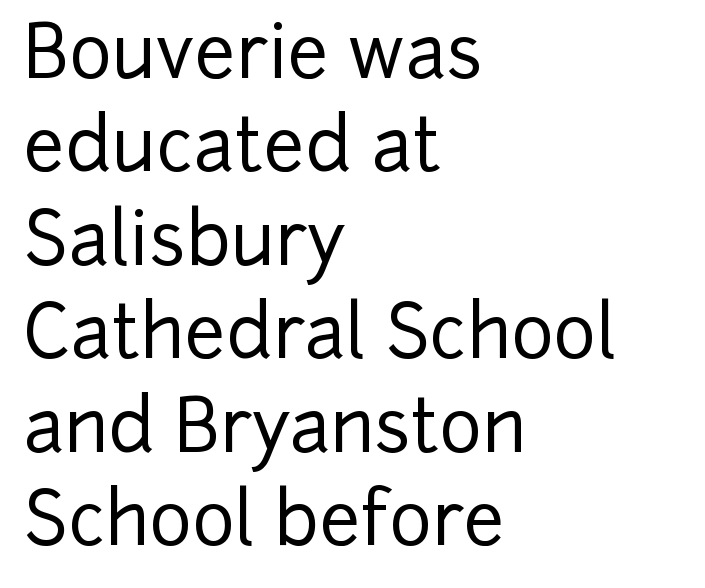
Q: Is the text italic (slanted)? A: No, it is upright.
Q: Is the typeface a serif or a sans-serif typeface? A: Sans-serif.
Q: Is the text underlined? A: No.
Q: How is the paragraph aligned? A: Left-aligned.
Q: Is the spacing between letters normal or unusually wide? A: Normal.
Q: Is the spacing between lines tight, normal or loose? A: Normal.
Q: Width (condensed, normal, or wide)? A: Normal.
Q: Stroke contrast? A: Low.
Q: x-height? A: Medium.
Q: Monospaced? A: No.
